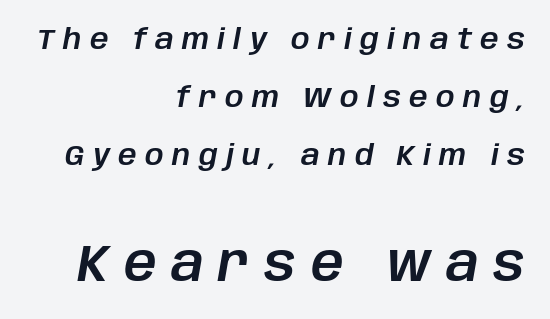
{"italic": "yes", "lean": "right", "slant_degrees": 10, "width": "normal", "stroke_contrast": "low", "x_height": "large", "monospaced": "no", "underline": "no", "align": "right", "line_spacing": "loose", "line_spacing_ratio": 2.0, "letter_spacing": "wide", "letter_spacing_em": 0.29, "larger_block": "second", "size_ratio": 1.76, "glyph_px": 51}
